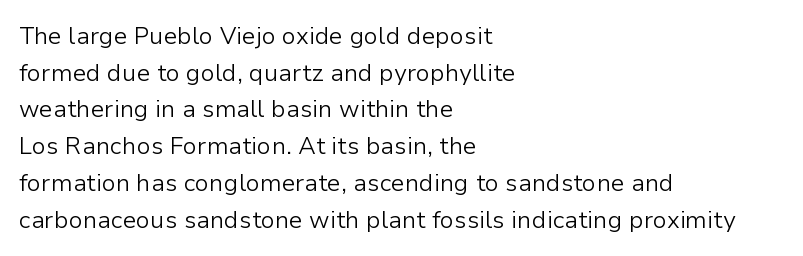
Standard letterfit; no display-style spreading of the glyphs. No chunkiness to these letters — they're not bold. This is roman type, the default non-slanted kind. Does the copy run flush right? No — it runs flush left.
